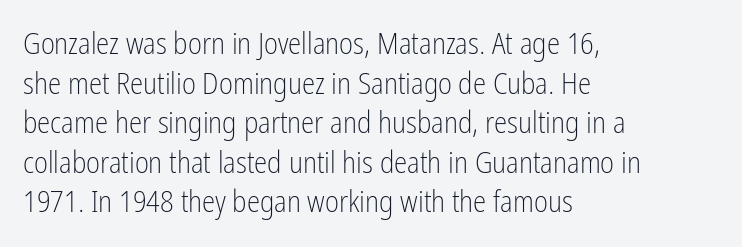
The image shows 30 px light, condensed sans-serif type, upright; set left-aligned, normal line spacing (1.32x), normal letter spacing, not underlined; low stroke contrast and a medium x-height.
